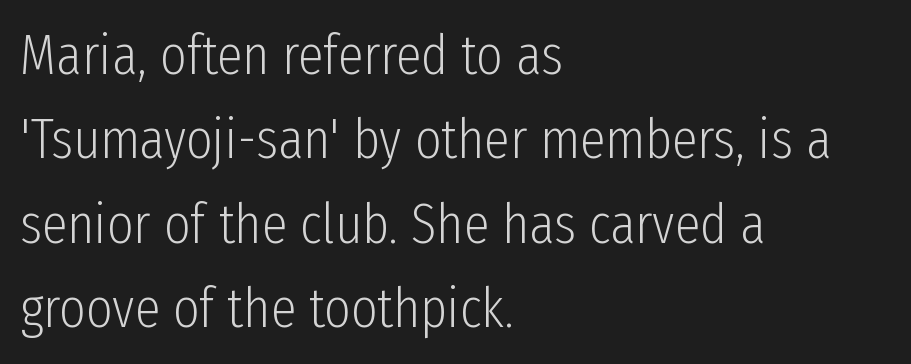
The glyphs in this specimen are sans serif. The designer left line spacing at the default. Does extra space separate the letters? No, they use regular spacing. The strokes carry an ordinary text weight at most.
